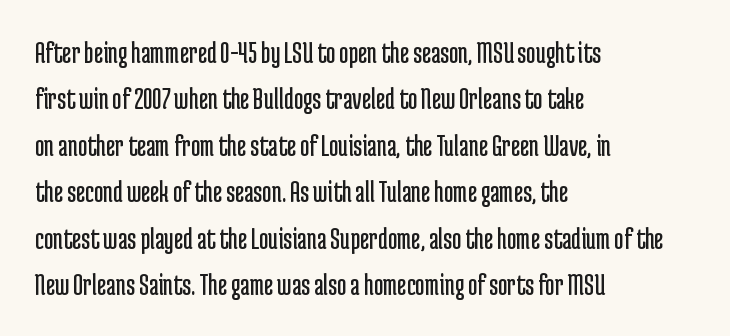
Q: Is the text bold? A: No.
Q: Is the text italic (slanted)? A: No, it is upright.
Q: Is the typeface a serif or a sans-serif typeface? A: Sans-serif.
Q: Is the text underlined? A: No.
Q: How is the paragraph aligned? A: Left-aligned.
Q: Is the spacing between letters normal or unusually wide? A: Normal.
Q: Is the spacing between lines tight, normal or loose? A: Normal.
Q: Width (condensed, normal, or wide)? A: Condensed.
Q: Stroke contrast? A: Low.
Q: x-height? A: Medium.
Q: Monospaced? A: No.
